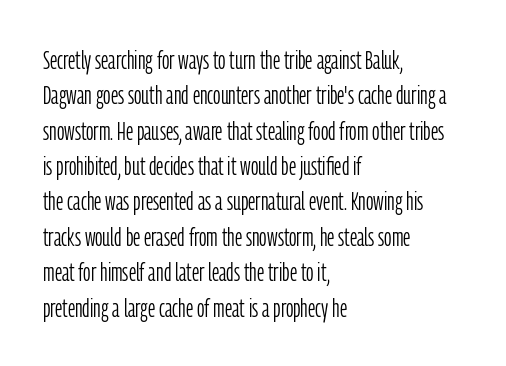
Vertically, the passage feels balanced, rows spaced as you'd expect. No italicization has been applied; the sample stays upright. A bare baseline throughout the passage. Think standard paragraph weight, or any step lighter than that.
